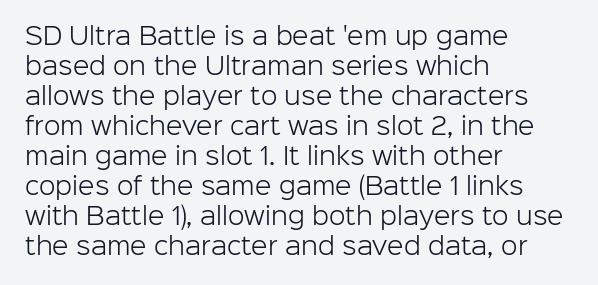
Honestly, there is no underline to notice here at all. The font's upright variant was chosen for this text. Horizontally, the lines are justified to the leading edge only. Bold? No — there's no thickening of the strokes.
